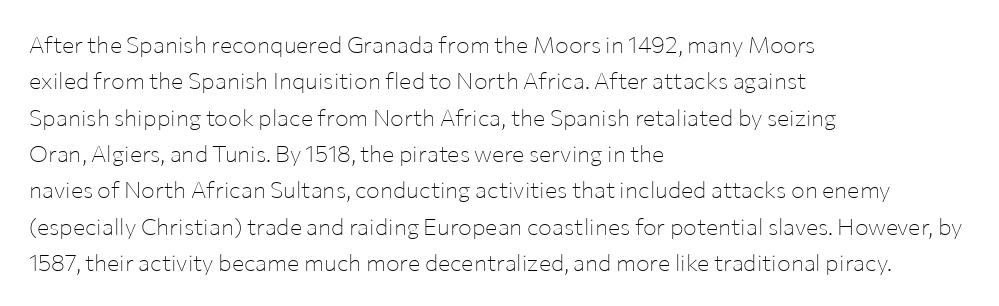
{"italic": "no", "bold": "no", "underline": "no", "align": "left", "line_spacing": "normal", "line_spacing_ratio": 1.58, "letter_spacing": "normal", "letter_spacing_em": 0.0, "glyph_px": 23}
